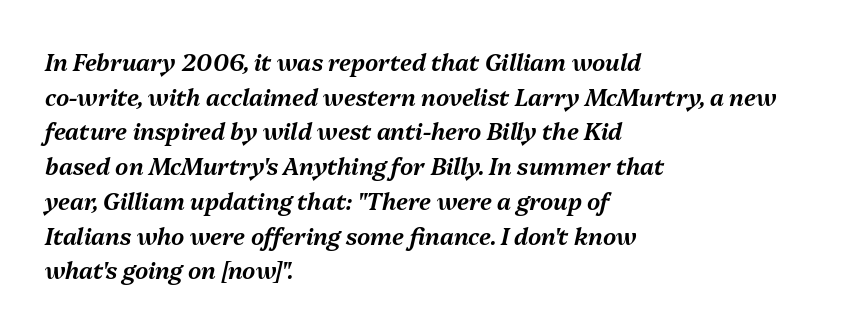
{"italic": "yes", "lean": "right", "slant_degrees": 13, "underline": "no", "align": "left", "line_spacing": "normal", "line_spacing_ratio": 1.51, "letter_spacing": "normal", "letter_spacing_em": 0.0, "glyph_px": 23}
